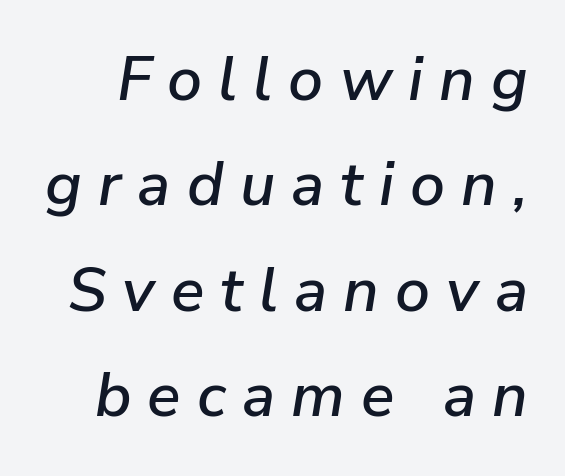
Q: Is the text italic (slanted)? A: Yes, it leans right by about 9 degrees.
Q: Is the text underlined? A: No.
Q: Is the spacing between letters normal or unusually wide? A: Unusually wide.
Q: Is the spacing between lines tight, normal or loose? A: Normal.
Q: Width (condensed, normal, or wide)? A: Normal.
Q: Stroke contrast? A: Low.
Q: x-height? A: Medium.
Q: Monospaced? A: No.
